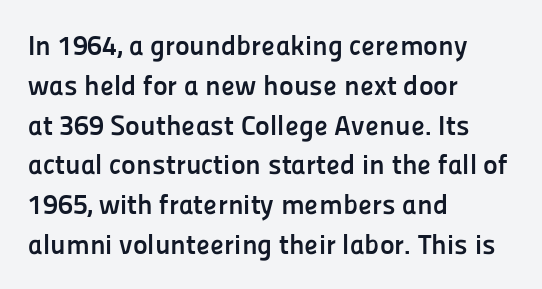
Q: Is the text bold? A: Yes.
Q: Is the text italic (slanted)? A: No, it is upright.
Q: Is the typeface a serif or a sans-serif typeface? A: Sans-serif.
Q: Is the text underlined? A: No.
Q: How is the paragraph aligned? A: Left-aligned.
Q: Is the spacing between letters normal or unusually wide? A: Normal.
Q: Is the spacing between lines tight, normal or loose? A: Normal.
Q: Width (condensed, normal, or wide)? A: Normal.
Q: Stroke contrast? A: Low.
Q: x-height? A: Medium.
Q: Monospaced? A: No.
